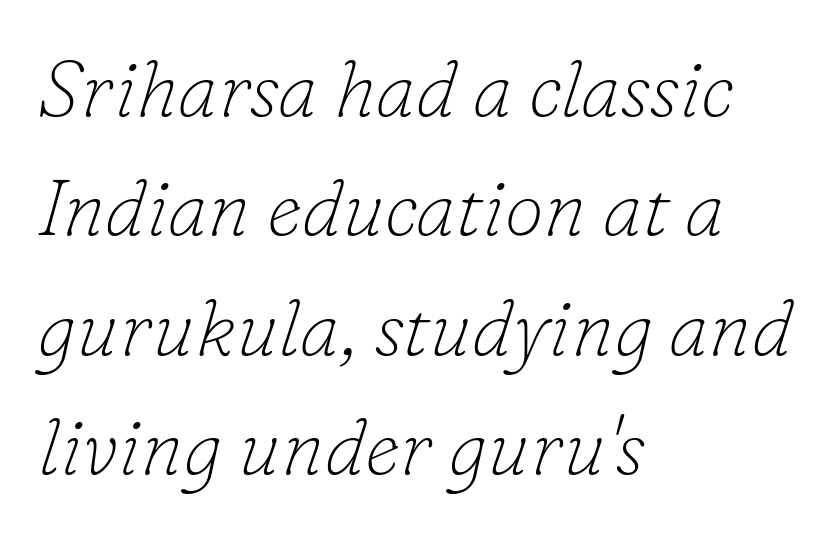
Between one letter and the next there's only the usual sliver of space. The text was rendered using a seriffed face with decorative stroke endings. Is the type slanted? Yes — the strokes lean at a clear angle. Leftover space on each line is placed entirely after the last word. Stems and bowls with no extra thickness — not bold. The vertical gap from one line to the next is medium.
